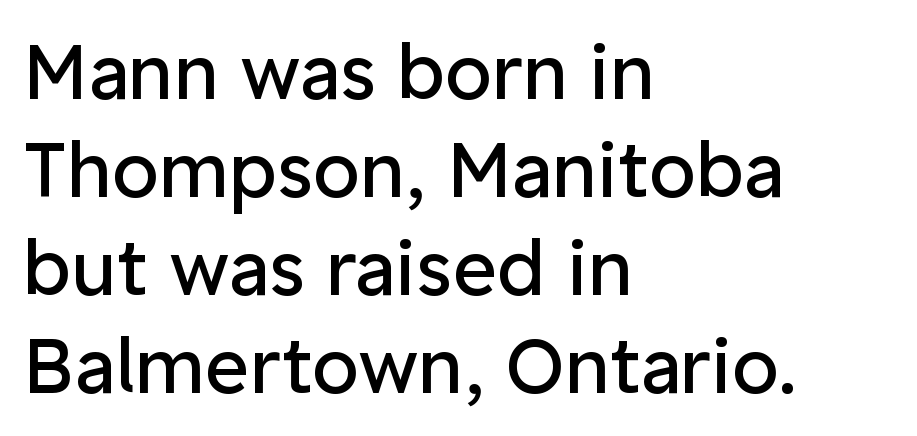
Q: Is the text bold? A: No.
Q: Is the text italic (slanted)? A: No, it is upright.
Q: Is the typeface a serif or a sans-serif typeface? A: Sans-serif.
Q: Is the text underlined? A: No.
Q: How is the paragraph aligned? A: Left-aligned.
Q: Is the spacing between letters normal or unusually wide? A: Normal.
Q: Is the spacing between lines tight, normal or loose? A: Normal.
Q: Width (condensed, normal, or wide)? A: Normal.
Q: Stroke contrast? A: Low.
Q: x-height? A: Medium.
Q: Monospaced? A: No.
